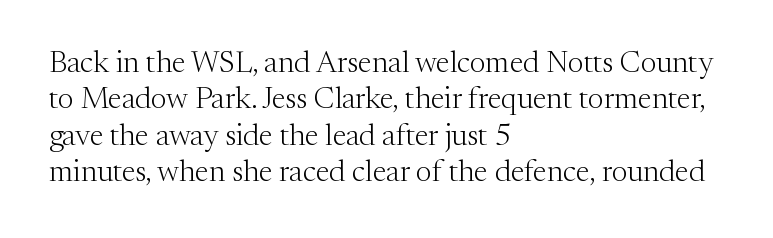
Varying glyph widths throughout — classic text-font behaviour. A typesetter would call this zero additional tracking. The strokes carry an ordinary text weight at most. Classification — serif. Short and long lines alike share a common starting point at left.
